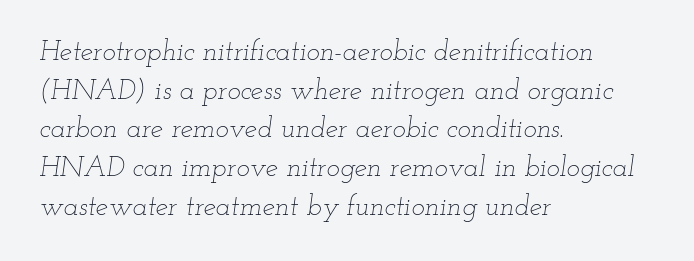
There is no visible air inserted between adjacent glyphs. Spacing verdict: proportional, widths tailored to each character. The lettering tilts uniformly, giving the passage an italic look. Vertically, the passage feels balanced, rows spaced as you'd expect. Horizontal alignment here is leftward, the default for most running prose.
